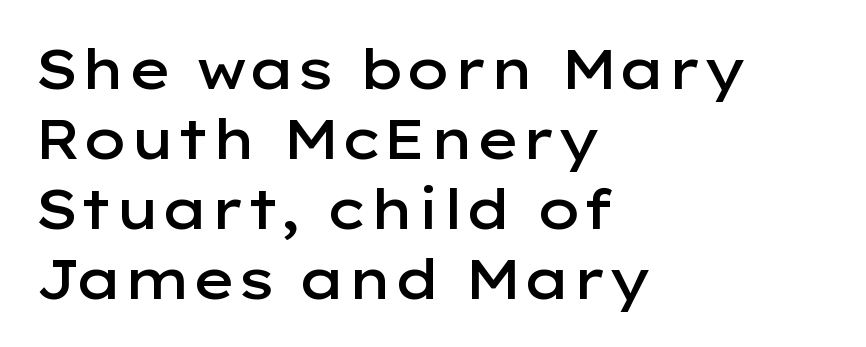
Observe the absence of serifs on each vertical stroke in this sample. These lines keep a tight, regular rhythm from letter to letter. Every letter is mildly thick-stroked: semibold rather than bold. A classic flush-left, rag-right setting is used for this passage. This is the regular roman posture of the typeface. Successive baselines arrive at the customary interval.
